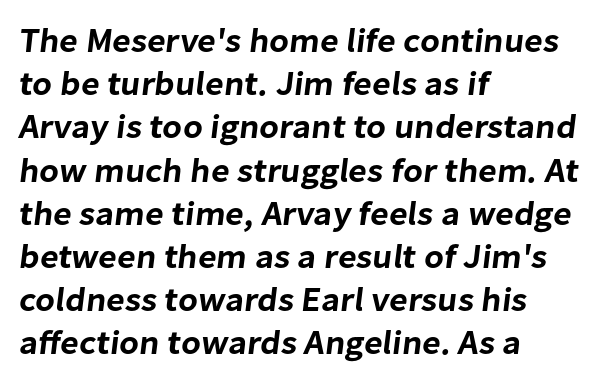
Each letter's strokes conclude bluntly, with no projecting serifs. Does the leading feel generous? No, just average. A typesetter would call this zero additional tracking. Character widths vary here, with narrow letters taking less room than wide ones. A bare baseline throughout the passage.
